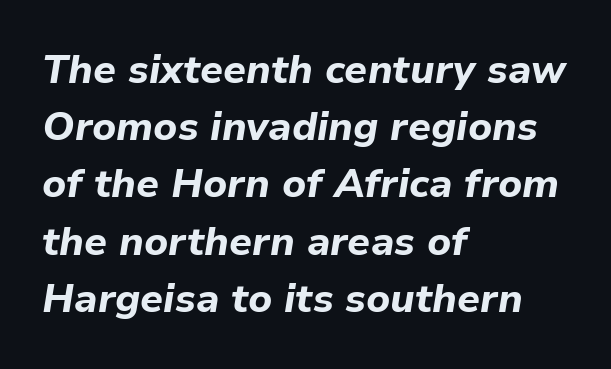
The image shows 40 px bold type, italic (leaning right); set left-aligned, normal line spacing (1.43x), normal letter spacing, not underlined; low stroke contrast and a medium x-height.
